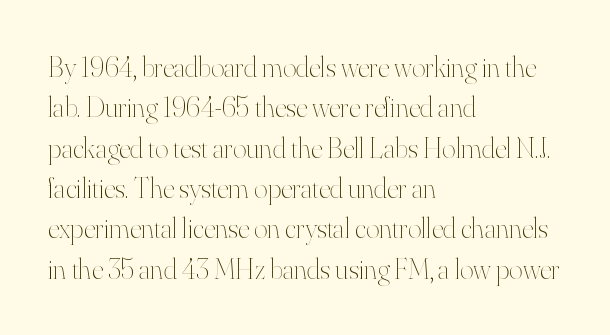
Q: Is the text bold? A: No.
Q: Is the text italic (slanted)? A: No, it is upright.
Q: Is the text underlined? A: No.
Q: How is the paragraph aligned? A: Left-aligned.
Q: Is the spacing between letters normal or unusually wide? A: Normal.
Q: Is the spacing between lines tight, normal or loose? A: Normal.
Q: Width (condensed, normal, or wide)? A: Normal.
Q: Stroke contrast? A: High.
Q: x-height? A: Small.
Q: Monospaced? A: No.
